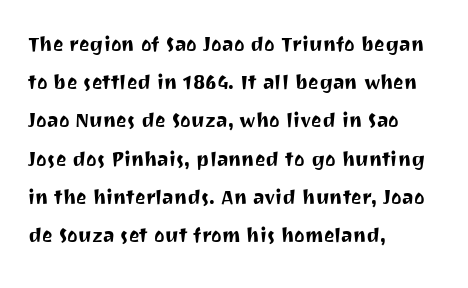
Descenders hang freely into open space. Teacher's note: observe the even left margin — that is flush-left alignment. The vertical gap from one line to the next is medium. If you drew a line through each stem, it would be perfectly vertical. The letters sit at their default tracking, neither squeezed nor spread.
